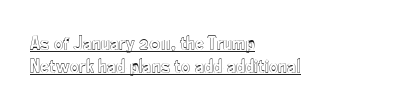
{"italic": "no", "underline": "yes", "align": "left", "line_spacing": "tight", "line_spacing_ratio": 1.14, "letter_spacing": "normal", "letter_spacing_em": 0.0, "glyph_px": 20}
